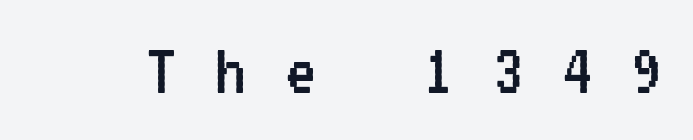
These lines have a slow, spaced-out rhythm from letter to letter. Tall strokes in this sample are plumb rather than angled. Is this a heavy cut? Hardly; it is regular or lighter. You can tell from the bare stems that sans-serif type was used. Beneath every word, the page is bare.
